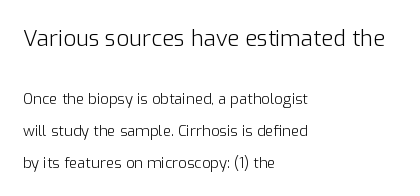
{"italic": "no", "bold": "no", "underline": "no", "align": "left", "line_spacing": "loose", "line_spacing_ratio": 2.14, "letter_spacing": "normal", "letter_spacing_em": 0.0, "larger_block": "first", "size_ratio": 1.47, "glyph_px": 22}
